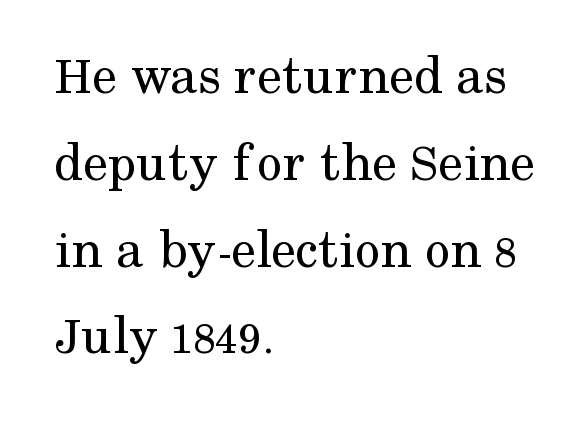
Upright lettering throughout. The passage is arranged the way most books set body copy — flush left. What kind of face is this? One with serifs. These lines are rendered in a variable-pitch font. Baseline-to-baseline distance is the conventional proportion of letter height.
